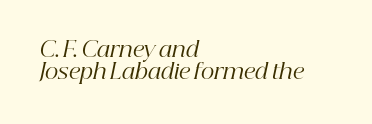
The image shows 21 px text type, italic (leaning right); set left-aligned, tight line spacing (1.04x), normal letter spacing, not underlined.
